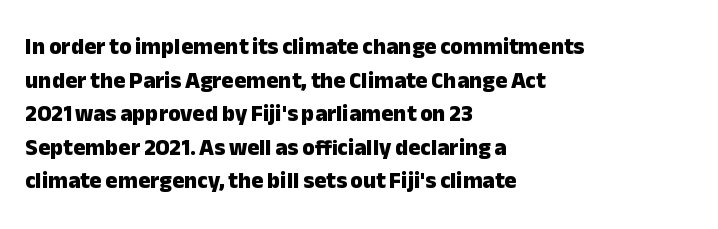
{"italic": "no", "bold": "yes", "underline": "no", "align": "left", "line_spacing": "normal", "line_spacing_ratio": 1.46, "letter_spacing": "normal", "letter_spacing_em": 0.0, "glyph_px": 23}
